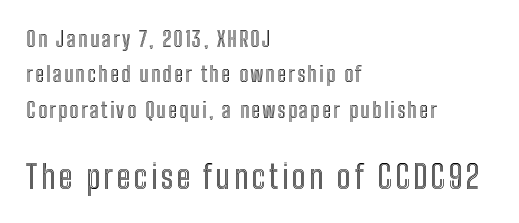
{"italic": "no", "width": "condensed", "x_height": "medium", "monospaced": "no", "underline": "no", "align": "left", "line_spacing": "normal", "line_spacing_ratio": 1.68, "larger_block": "second", "size_ratio": 1.52, "glyph_px": 32}
